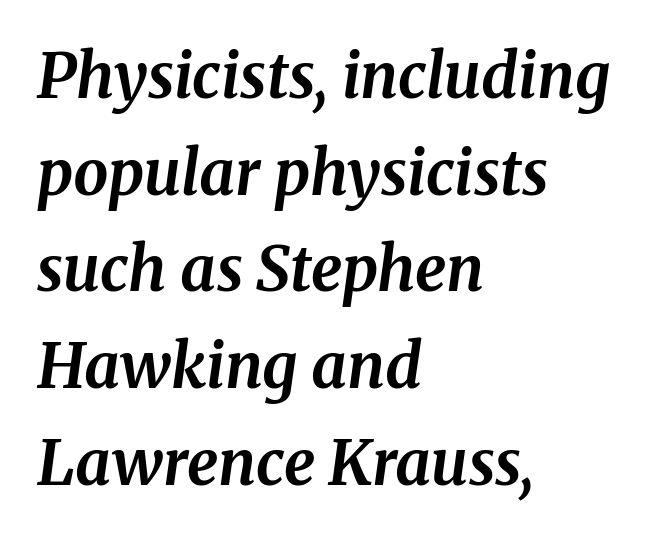
{"serif": "yes", "italic": "yes", "lean": "right", "slant_degrees": 8, "bold": "yes", "weight": "bold", "width": "normal", "stroke_contrast": "medium", "x_height": "medium", "monospaced": "no", "underline": "no", "align": "left", "line_spacing": "normal", "line_spacing_ratio": 1.56, "letter_spacing": "normal", "letter_spacing_em": 0.0, "glyph_px": 62}
